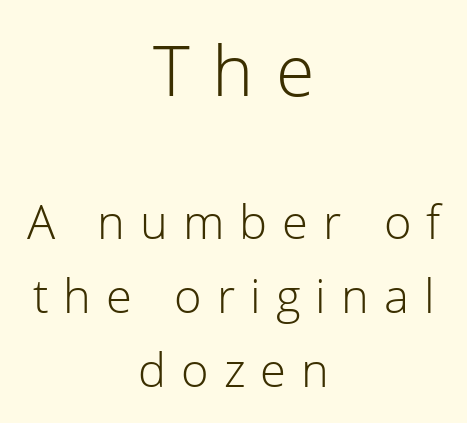
The image shows 70 px light sans-serif type, upright; set centered, normal line spacing (1.58x), unusually wide letter spacing (+0.32 em), not underlined; the first (top) block is 1.49x larger; low stroke contrast and a medium x-height.
